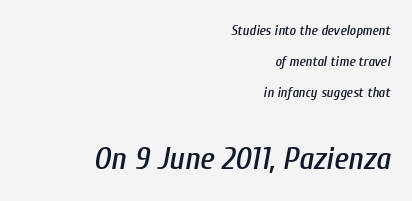
Q: Is the text italic (slanted)? A: Yes, it leans right by about 10 degrees.
Q: Is the text underlined? A: No.
Q: How is the paragraph aligned? A: Right-aligned.
Q: Is the spacing between letters normal or unusually wide? A: Normal.
Q: Is the spacing between lines tight, normal or loose? A: Loose.
Q: Which block of text is set in a larger size, the first (top) or the second (bottom)? A: The second (bottom) one.
Q: Width (condensed, normal, or wide)? A: Condensed.
Q: Stroke contrast? A: Low.
Q: x-height? A: Medium.
Q: Monospaced? A: No.
